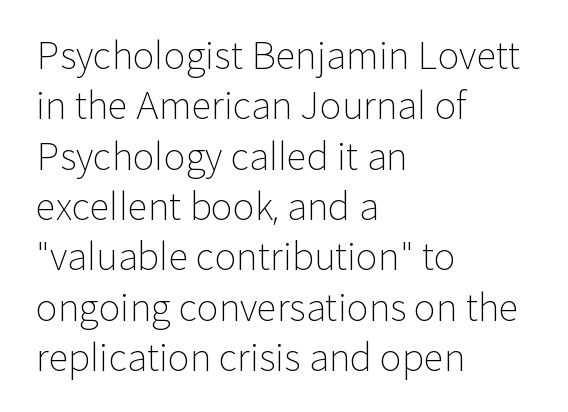
The passage shown stacks its lines at a standard gap. A typesetter would call this proportional, since set widths differ per character. Unmarked baselines from the first word to the last. Style check: upright. Nope, no serifs anywhere on these letters.
